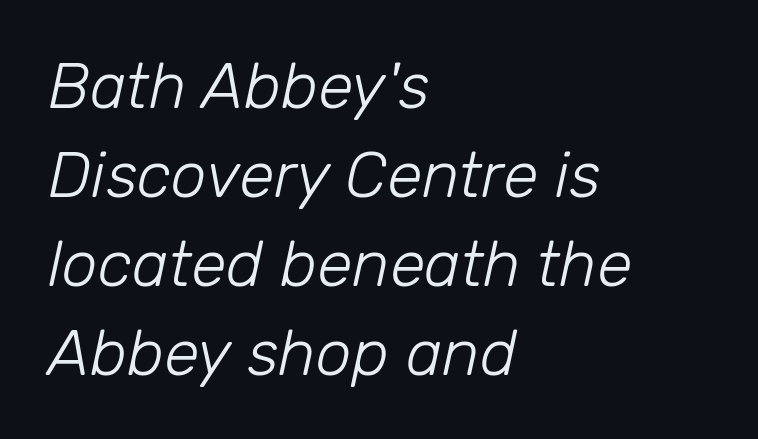
The image shows 64 px light type, italic (leaning right); set left-aligned, normal line spacing (1.39x), normal letter spacing, not underlined; low stroke contrast and a medium x-height.
